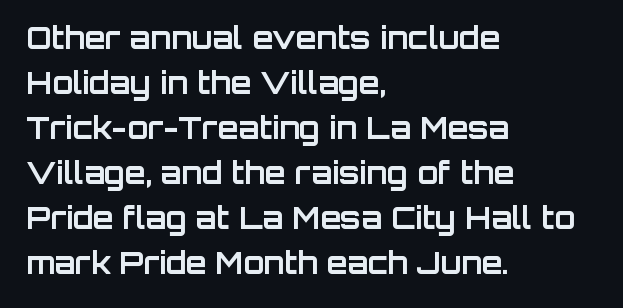
The rows are spaced the way most documents space them. The passage shown has conventional tracking throughout. Horizontally, the lines are justified to the leading edge only. Check where the strokes stop: nothing finishes them off — pure sans.
